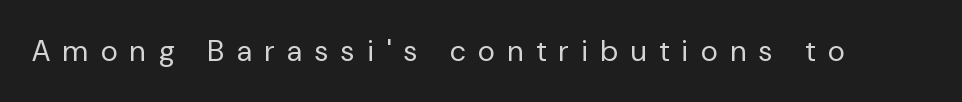
Rendered with straight, roman letterforms. The tracking jumps out immediately: characters are airy and widely separated. The zone under the glyphs is completely vacant. Here the designer chose a conventional face with non-uniform glyph widths. The letters look calm and open, with moderate or lighter stems.
